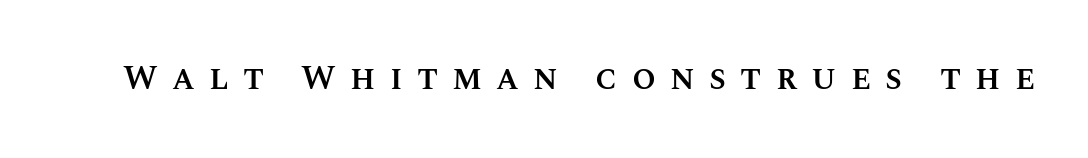
Q: Is the text bold? A: Semi-bold.
Q: Is the text italic (slanted)? A: No, it is upright.
Q: Is the text underlined? A: No.
Q: Is the spacing between letters normal or unusually wide? A: Unusually wide.
Q: Width (condensed, normal, or wide)? A: Normal.
Q: Stroke contrast? A: Medium.
Q: x-height? A: Large.
Q: Monospaced? A: No.
